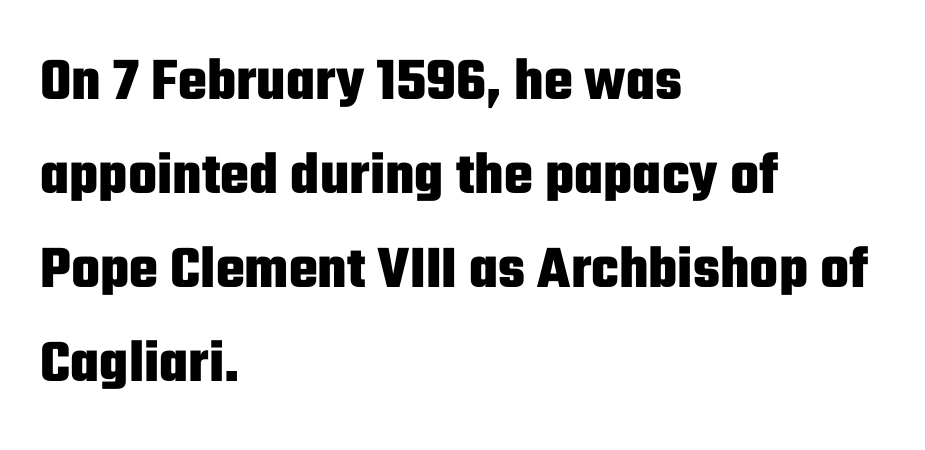
The image shows 61 px heavy, condensed sans-serif type, upright; set left-aligned, normal line spacing (1.54x), normal letter spacing, not underlined; low stroke contrast and a medium x-height.
